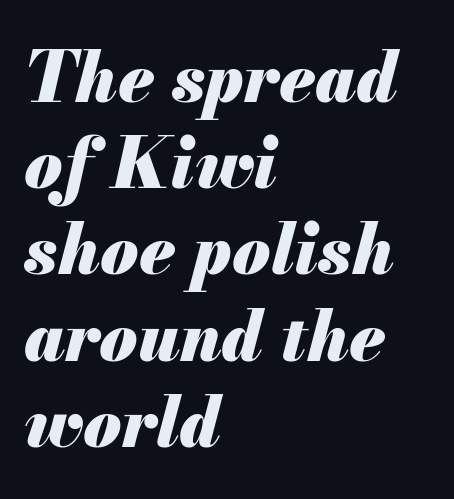
The image shows 69 px heavy type, italic (leaning right); set left-aligned, normal line spacing (1.25x), normal letter spacing, not underlined; medium stroke contrast and a small x-height.
